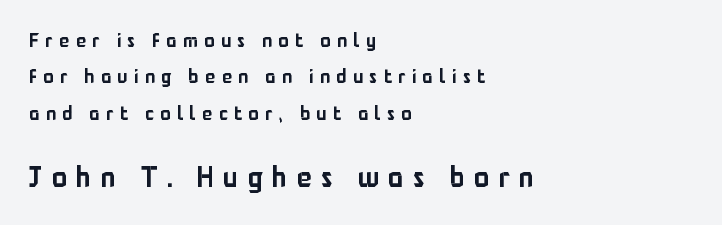
{"serif": "no", "italic": "no", "width": "normal", "stroke_contrast": "low", "x_height": "medium", "monospaced": "no", "underline": "no", "align": "left", "line_spacing": "loose", "line_spacing_ratio": 1.92, "letter_spacing": "wide", "letter_spacing_em": 0.34, "larger_block": "second", "size_ratio": 1.47, "glyph_px": 28}
